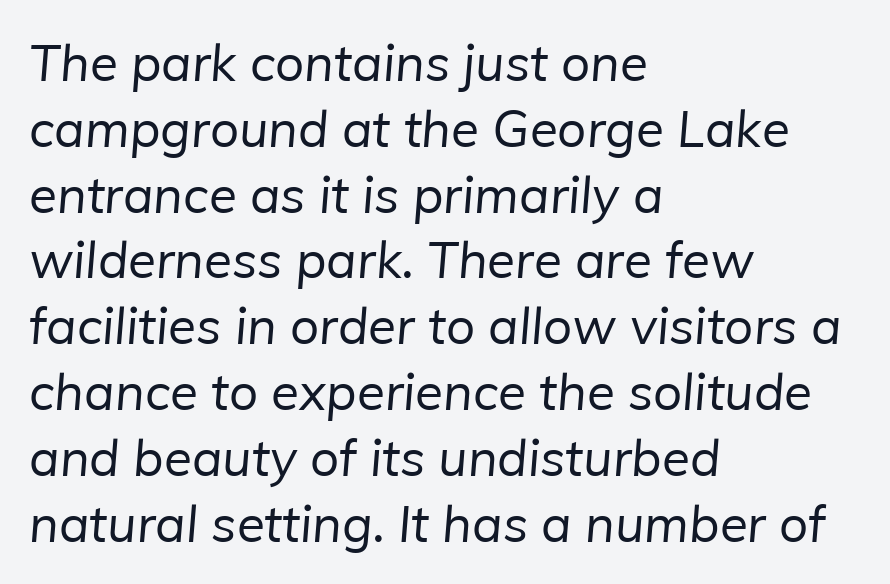
Q: Is the text bold? A: No.
Q: Is the typeface a serif or a sans-serif typeface? A: Sans-serif.
Q: Is the text underlined? A: No.
Q: How is the paragraph aligned? A: Left-aligned.
Q: Is the spacing between letters normal or unusually wide? A: Normal.
Q: Is the spacing between lines tight, normal or loose? A: Normal.
Q: Width (condensed, normal, or wide)? A: Normal.
Q: Stroke contrast? A: Low.
Q: x-height? A: Medium.
Q: Monospaced? A: No.
